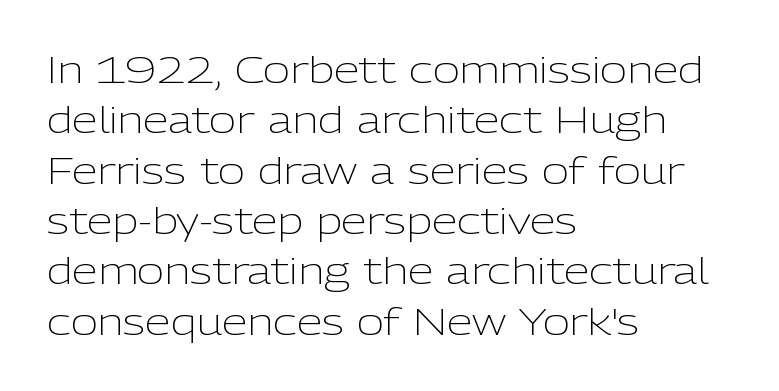
The passage shown stacks its lines at a standard gap. A typesetter would call this proportional, since set widths differ per character. Unmarked baselines from the first word to the last. Style check: upright. Nope, no serifs anywhere on these letters.
